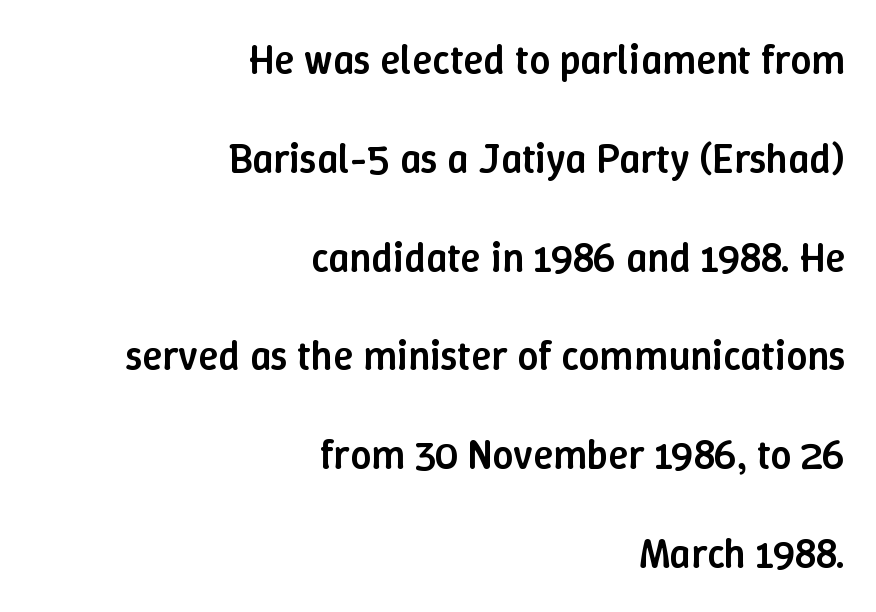
The lines are quadded right. Honestly, the rows look like they've been pulled way apart. Spacing verdict: proportional, widths tailored to each character. In terms of letterspacing, this is plain default setting. The font's upright variant was chosen for this text.
